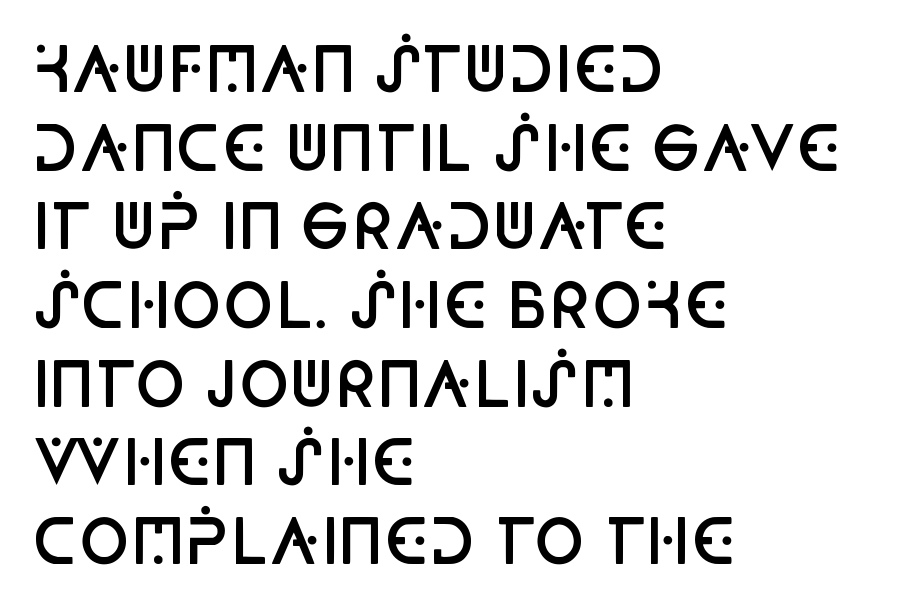
Q: Is the text bold? A: Semi-bold.
Q: Is the text italic (slanted)? A: No, it is upright.
Q: Is the typeface a serif or a sans-serif typeface? A: Sans-serif.
Q: Is the text underlined? A: No.
Q: How is the paragraph aligned? A: Left-aligned.
Q: Is the spacing between letters normal or unusually wide? A: Normal.
Q: Is the spacing between lines tight, normal or loose? A: Normal.
Q: Width (condensed, normal, or wide)? A: Condensed.
Q: Stroke contrast? A: Low.
Q: x-height? A: Large.
Q: Monospaced? A: No.
